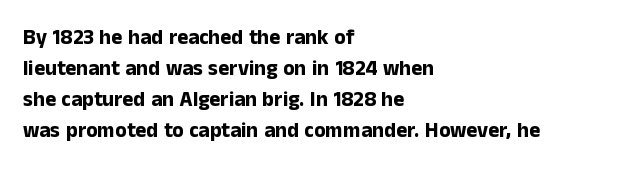
These lines keep a tight, regular rhythm from letter to letter. The typesetting leans heavy: a genuine bold. Line beginnings align vertically; line endings do not. If you drew a line through each stem, it would be perfectly vertical. Letters rest on an invisible, unmarked baseline.
